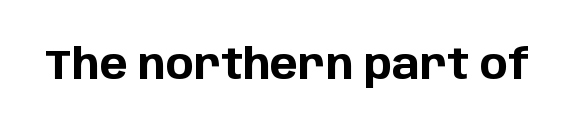
Q: Is the text bold? A: Yes.
Q: Is the text italic (slanted)? A: No, it is upright.
Q: Is the typeface a serif or a sans-serif typeface? A: Sans-serif.
Q: Is the text underlined? A: No.
Q: Is the spacing between letters normal or unusually wide? A: Normal.
Q: Width (condensed, normal, or wide)? A: Normal.
Q: Stroke contrast? A: Low.
Q: x-height? A: Large.
Q: Monospaced? A: No.
